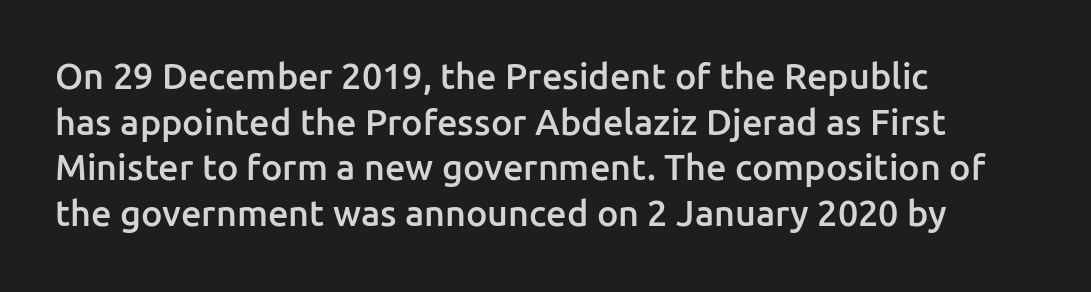
What weight is shown? A semibold, between regular and bold. Descenders are the only things crossing below the line. How are the letters spaced? Ordinarily, with no added tracking. Spacing verdict: proportional, widths tailored to each character. These lines were composed using upright roman letters.
